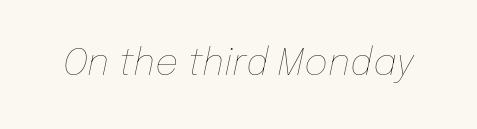
Each stroke keeps to a modest, everyday thickness or less. Caption: standard tracking, unaltered. Descenders hang freely into open space. The face used here is proportionally spaced, like ordinary book or web type.
